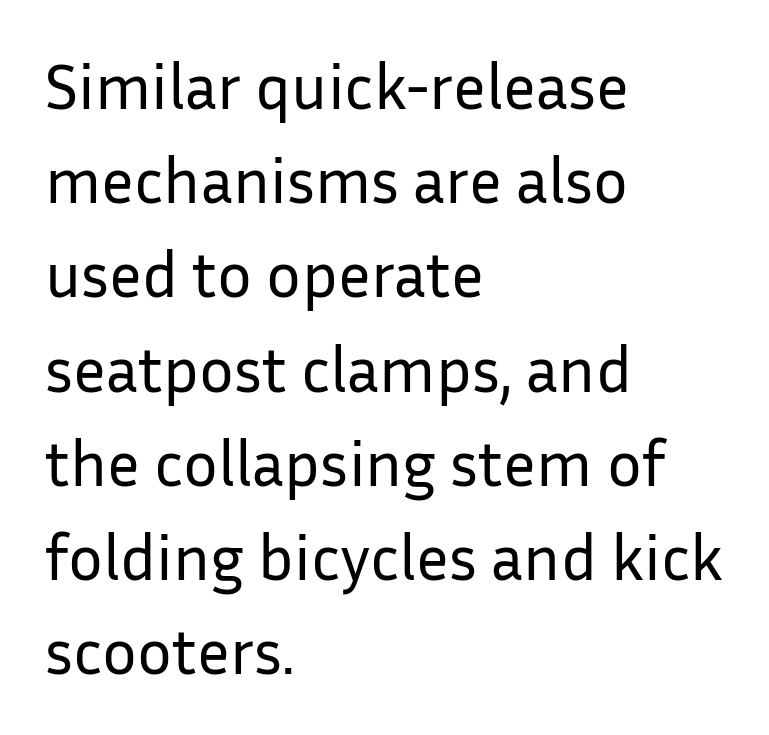
Q: Is the text bold? A: No.
Q: Is the text italic (slanted)? A: No, it is upright.
Q: Is the typeface a serif or a sans-serif typeface? A: Sans-serif.
Q: Is the text underlined? A: No.
Q: How is the paragraph aligned? A: Left-aligned.
Q: Is the spacing between letters normal or unusually wide? A: Normal.
Q: Is the spacing between lines tight, normal or loose? A: Normal.
Q: Width (condensed, normal, or wide)? A: Normal.
Q: Stroke contrast? A: Low.
Q: x-height? A: Medium.
Q: Monospaced? A: No.
